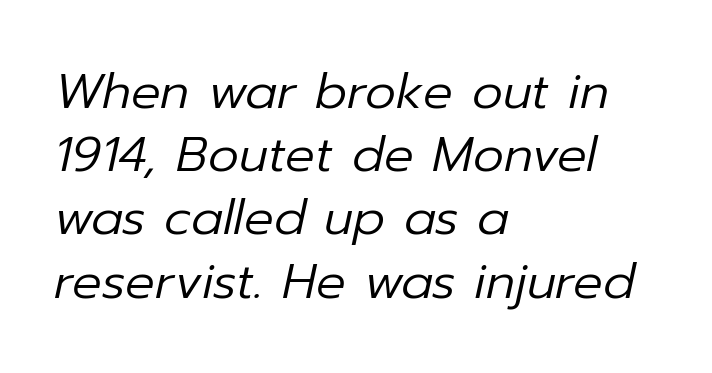
{"italic": "yes", "lean": "right", "slant_degrees": 12, "bold": "no", "weight": "regular", "width": "normal", "stroke_contrast": "low", "x_height": "medium", "monospaced": "no", "underline": "no", "align": "left", "line_spacing": "normal", "line_spacing_ratio": 1.29, "letter_spacing": "normal", "letter_spacing_em": 0.0, "glyph_px": 49}
